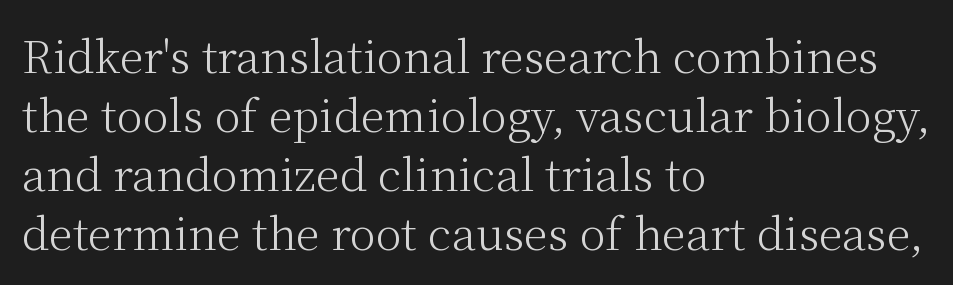
{"serif": "yes", "italic": "no", "bold": "no", "weight": "light", "width": "normal", "stroke_contrast": "medium", "x_height": "medium", "monospaced": "no", "underline": "no", "align": "left", "line_spacing": "normal", "line_spacing_ratio": 1.34, "letter_spacing": "normal", "letter_spacing_em": 0.0, "glyph_px": 44}
